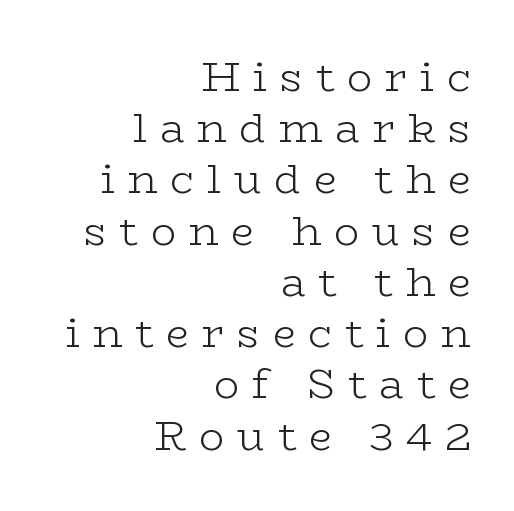
The space directly below the letters is spotless. Line ends are locked; line starts wander. The face used here is seriffed, in the tradition of book romans. The characters are drawn with everyday or finer stroke widths. Students, note that the glyphs here are deliberately spaced far apart.
